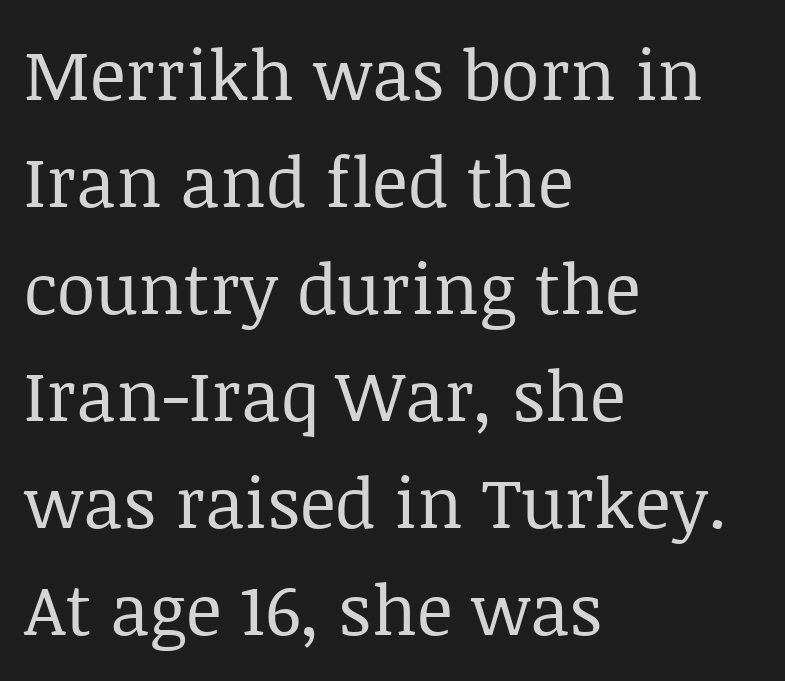
Q: Is the text bold? A: No.
Q: Is the text italic (slanted)? A: No, it is upright.
Q: Is the typeface a serif or a sans-serif typeface? A: Serif.
Q: Is the text underlined? A: No.
Q: How is the paragraph aligned? A: Left-aligned.
Q: Is the spacing between letters normal or unusually wide? A: Normal.
Q: Is the spacing between lines tight, normal or loose? A: Normal.
Q: Width (condensed, normal, or wide)? A: Normal.
Q: Stroke contrast? A: Low.
Q: x-height? A: Large.
Q: Monospaced? A: No.
